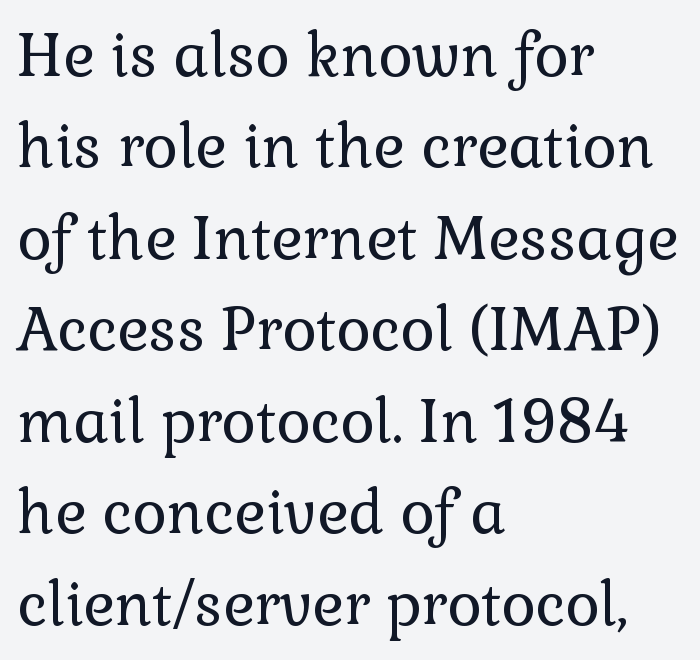
Q: Is the text bold? A: No.
Q: Is the text italic (slanted)? A: No, it is upright.
Q: Is the typeface a serif or a sans-serif typeface? A: Serif.
Q: Is the text underlined? A: No.
Q: How is the paragraph aligned? A: Left-aligned.
Q: Is the spacing between letters normal or unusually wide? A: Normal.
Q: Is the spacing between lines tight, normal or loose? A: Normal.
Q: Width (condensed, normal, or wide)? A: Normal.
Q: Stroke contrast? A: Low.
Q: x-height? A: Medium.
Q: Monospaced? A: No.
